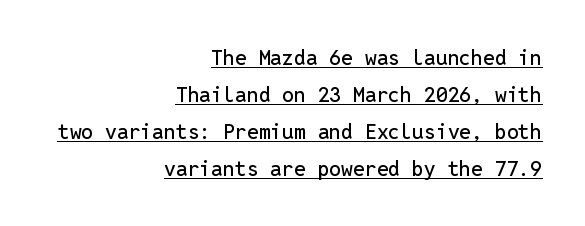
The image shows 21 px text type, upright; set right-aligned, line spacing 1.76x, normal letter spacing, underlined.
